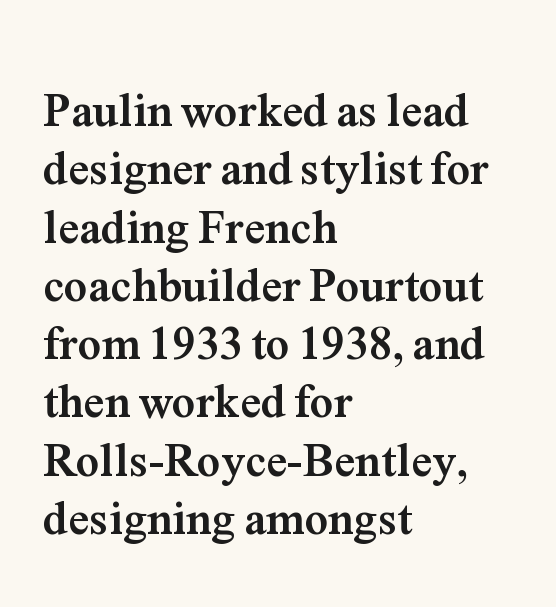
Honestly, the letter spacing is just normal — you wouldn't notice it. In terms of letterform style, serifs are clearly present. Strokes here are thick enough to call this a true bold. The letters advance in unequal steps, a hallmark of proportional type.
